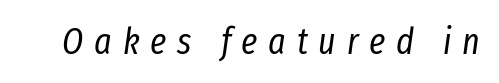
Honestly, there is no underline to notice here at all. Emphasis-style slanted type is in use. Unbolded letterforms with no extra heft. Think of a printed novel: that variable character pitch is what you see here. The tracking reads as deliberately expanded to a designer's eye.
